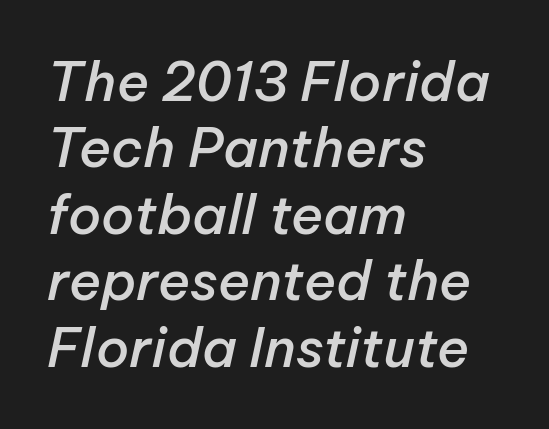
The image shows 54 px semibold type, italic (leaning right); set left-aligned, line spacing 1.23x, normal letter spacing, not underlined; low stroke contrast and a medium x-height.
